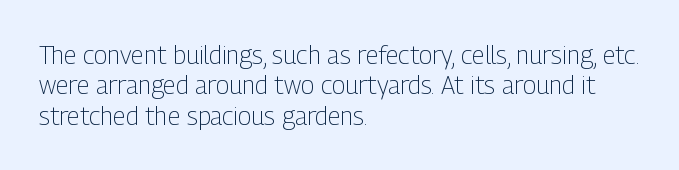
{"italic": "no", "bold": "no", "underline": "no", "align": "left", "line_spacing_ratio": 1.22, "letter_spacing": "normal", "letter_spacing_em": 0.0, "glyph_px": 25}
